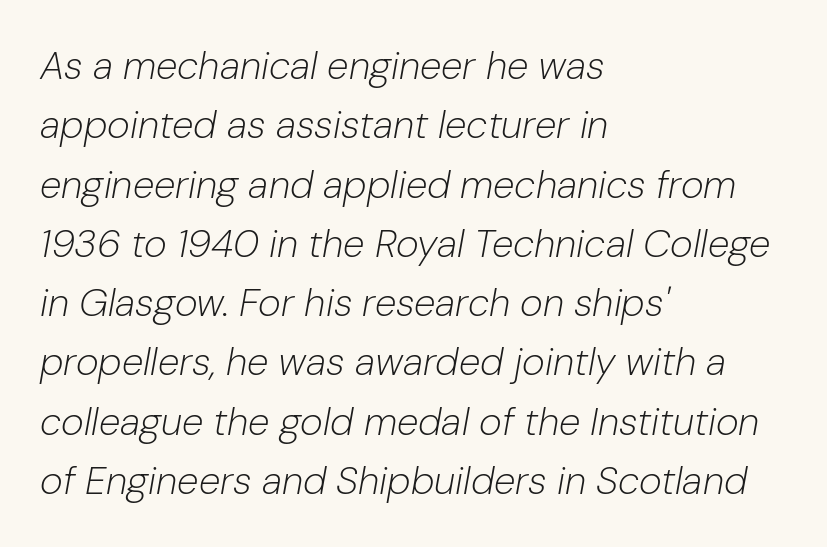
Q: Is the text bold? A: No.
Q: Is the text italic (slanted)? A: Yes, it leans right by about 10 degrees.
Q: Is the text underlined? A: No.
Q: How is the paragraph aligned? A: Left-aligned.
Q: Is the spacing between letters normal or unusually wide? A: Normal.
Q: Is the spacing between lines tight, normal or loose? A: Normal.
Q: Width (condensed, normal, or wide)? A: Normal.
Q: Stroke contrast? A: Low.
Q: x-height? A: Medium.
Q: Monospaced? A: No.
